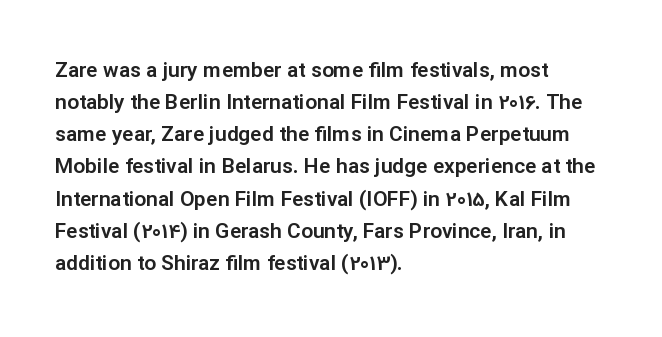
{"italic": "no", "underline": "no", "align": "left", "line_spacing": "normal", "line_spacing_ratio": 1.53, "letter_spacing": "normal", "letter_spacing_em": 0.0, "glyph_px": 21}
